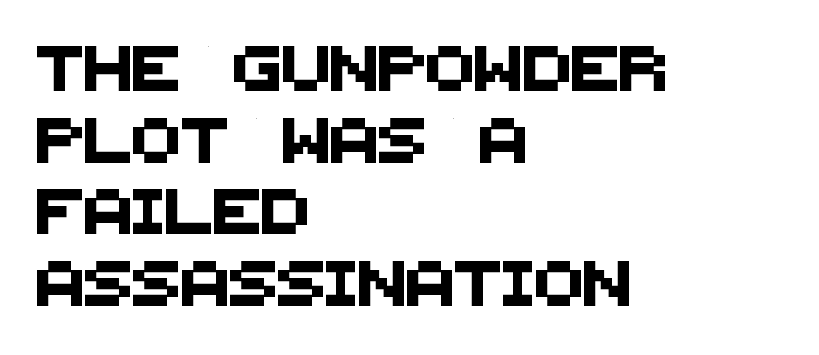
The rag falls on the right side of this text block. You can tell from the bare stems that sans-serif type was used. Descender tails drop into unmarked territory. Leading matches the norm, producing a regular column.
